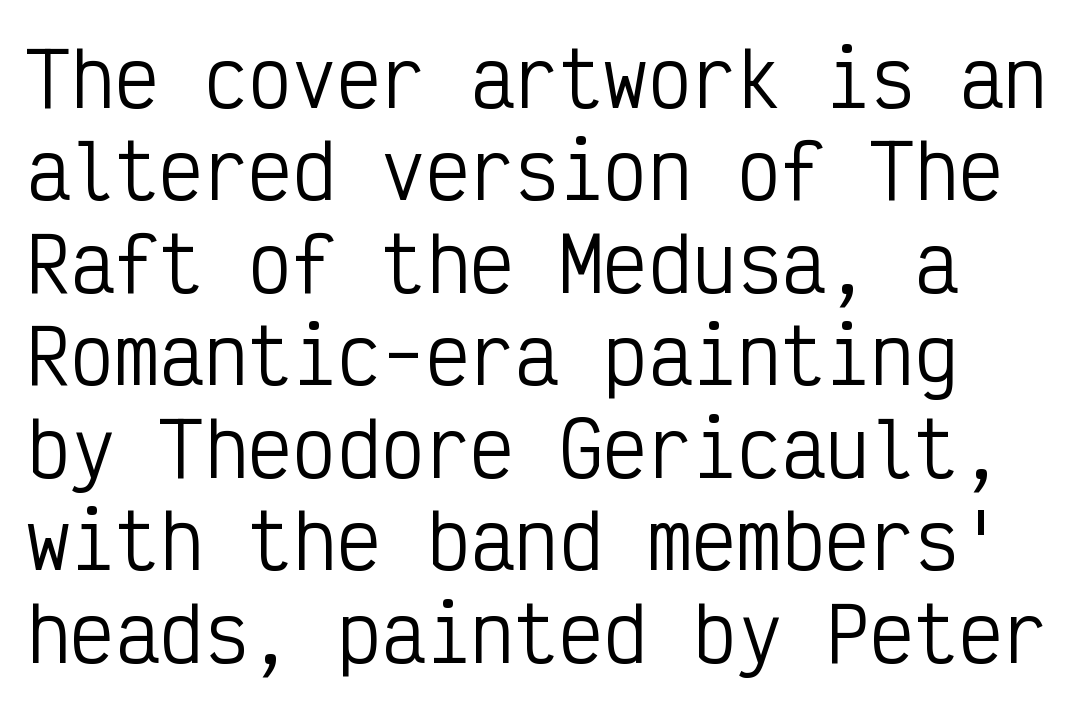
The image shows 74 px regular-weight, condensed sans-serif type, upright, monospaced; set normal line spacing (1.25x), normal letter spacing, not underlined; low stroke contrast and a medium x-height.
